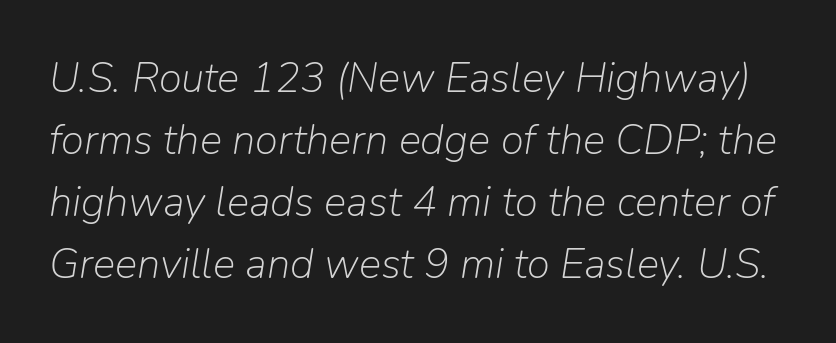
How are the letters spaced? Ordinarily, with no added tracking. The passage shown leans; its letterforms are oblique. The area under the type is left untouched. The rendering uses natural spacing where letterforms have individual widths. This block has exactly the height ordinary leading produces. No extra ink here — the face is not bold.
